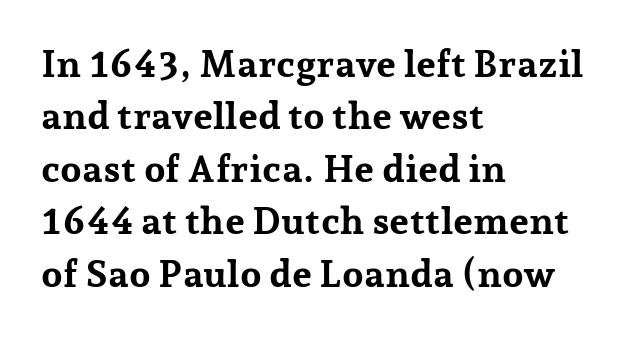
Q: Is the text bold? A: Yes.
Q: Is the text italic (slanted)? A: No, it is upright.
Q: Is the typeface a serif or a sans-serif typeface? A: Serif.
Q: Is the text underlined? A: No.
Q: How is the paragraph aligned? A: Left-aligned.
Q: Is the spacing between letters normal or unusually wide? A: Normal.
Q: Is the spacing between lines tight, normal or loose? A: Normal.
Q: Width (condensed, normal, or wide)? A: Normal.
Q: Stroke contrast? A: Low.
Q: x-height? A: Medium.
Q: Monospaced? A: No.
